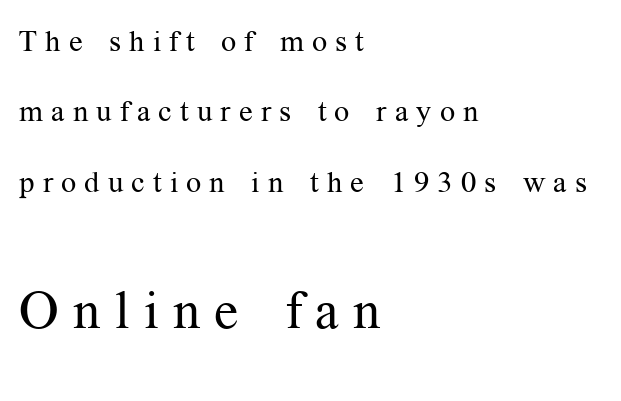
The image shows 53 px regular-weight serif type, upright; set left-aligned, loose line spacing (2.35x), unusually wide letter spacing (+0.27 em), not underlined; the second (bottom) block is 1.77x larger; medium stroke contrast and a medium x-height.
